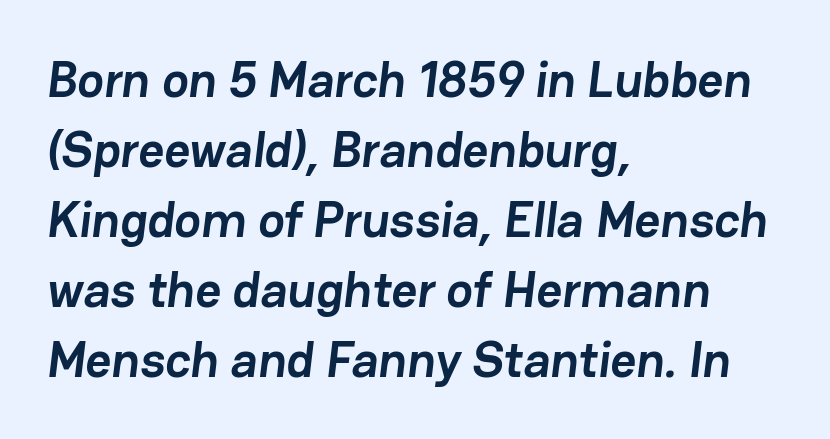
{"serif": "no", "bold": "yes", "weight": "semibold", "width": "normal", "stroke_contrast": "low", "x_height": "medium", "monospaced": "no", "underline": "no", "align": "left", "line_spacing": "normal", "line_spacing_ratio": 1.4, "letter_spacing": "normal", "letter_spacing_em": 0.0, "glyph_px": 50}
